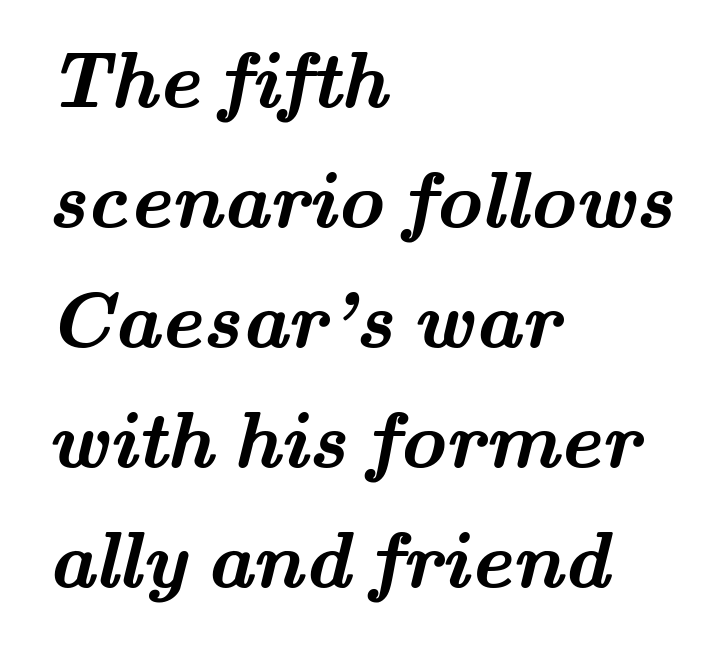
Q: Is the text bold? A: Yes.
Q: Is the typeface a serif or a sans-serif typeface? A: Serif.
Q: Is the text underlined? A: No.
Q: How is the paragraph aligned? A: Left-aligned.
Q: Is the spacing between letters normal or unusually wide? A: Normal.
Q: Is the spacing between lines tight, normal or loose? A: Normal.
Q: Width (condensed, normal, or wide)? A: Wide.
Q: Stroke contrast? A: Medium.
Q: x-height? A: Small.
Q: Monospaced? A: No.
